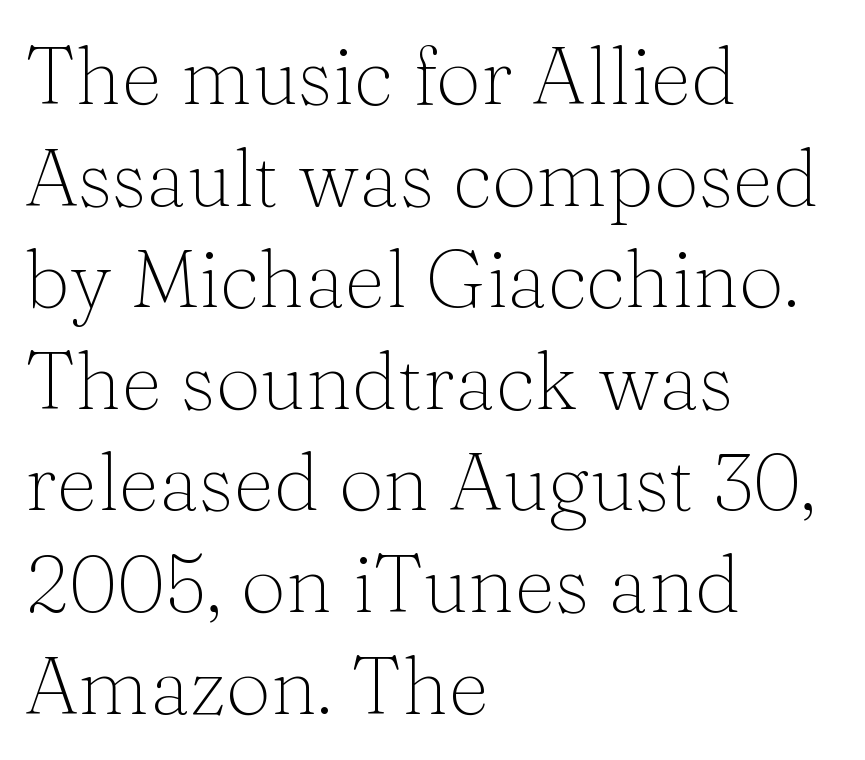
Stem width sits at or under what a default text font uses. Caption: multi-line text, flush left, ragged right. Ascenders rise straight up at ninety degrees. Note the varied advance widths — an 'i' is clearly narrower than an 'm'. Does the leading feel generous? No, just average.
